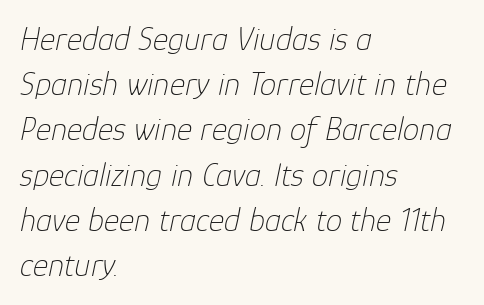
Is this a heavy cut? Hardly; it is regular or lighter. Is the type slanted? Yes — the strokes lean at a clear angle. Successive baselines arrive at the customary interval. Decoration check: the copy has no underline. Spacing verdict: proportional, widths tailored to each character. Glyph-to-glyph distance matches everyday printed text.
